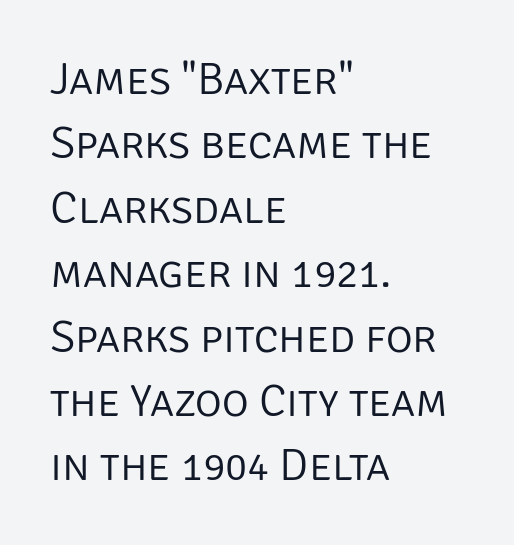
{"serif": "no", "italic": "no", "bold": "no", "weight": "light", "width": "normal", "stroke_contrast": "low", "x_height": "large", "monospaced": "no", "underline": "no", "align": "left", "line_spacing": "normal", "line_spacing_ratio": 1.4, "letter_spacing": "normal", "letter_spacing_em": 0.0, "glyph_px": 46}
